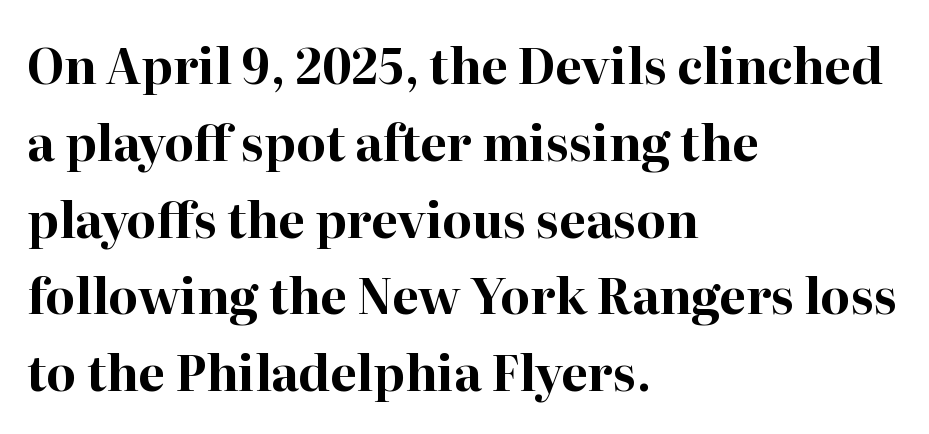
Q: Is the text bold? A: Yes.
Q: Is the text italic (slanted)? A: No, it is upright.
Q: Is the typeface a serif or a sans-serif typeface? A: Serif.
Q: Is the text underlined? A: No.
Q: How is the paragraph aligned? A: Left-aligned.
Q: Is the spacing between letters normal or unusually wide? A: Normal.
Q: Is the spacing between lines tight, normal or loose? A: Normal.
Q: Width (condensed, normal, or wide)? A: Normal.
Q: Stroke contrast? A: High.
Q: x-height? A: Medium.
Q: Monospaced? A: No.
